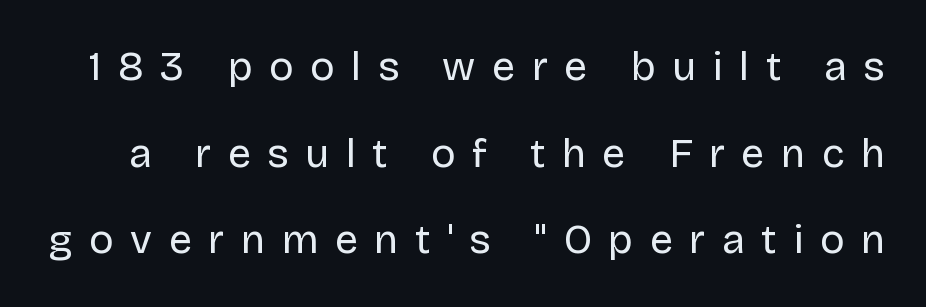
The typeface has the unassuming heft of standard copy or less. The letters stand straight up with perfectly vertical stems. The string is rendered with underlining switched off. Characters follow at a spacing far wider than the type designer built in. Horizontal bands of white between lines are thick stripes.
